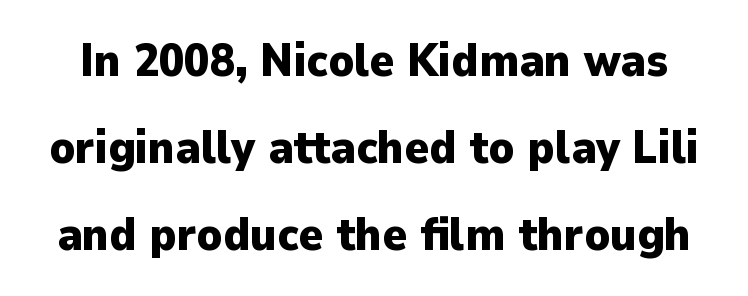
Q: Is the text bold? A: Yes.
Q: Is the text italic (slanted)? A: No, it is upright.
Q: Is the typeface a serif or a sans-serif typeface? A: Sans-serif.
Q: Is the text underlined? A: No.
Q: Is the spacing between letters normal or unusually wide? A: Normal.
Q: Width (condensed, normal, or wide)? A: Normal.
Q: Stroke contrast? A: Low.
Q: x-height? A: Medium.
Q: Monospaced? A: No.
